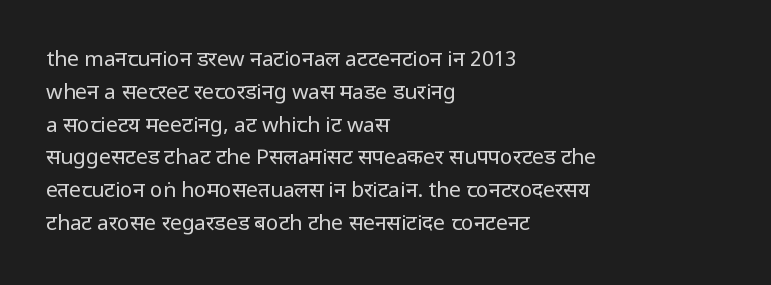
{"italic": "no", "bold": "no", "underline": "no", "align": "left", "line_spacing": "normal", "line_spacing_ratio": 1.56, "letter_spacing": "normal", "letter_spacing_em": 0.0, "glyph_px": 21}
